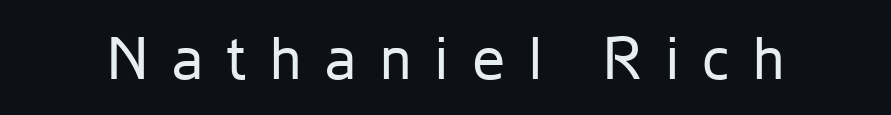
Q: Is the text bold? A: No.
Q: Is the text italic (slanted)? A: No, it is upright.
Q: Is the typeface a serif or a sans-serif typeface? A: Sans-serif.
Q: Is the text underlined? A: No.
Q: Is the spacing between letters normal or unusually wide? A: Unusually wide.
Q: Width (condensed, normal, or wide)? A: Normal.
Q: Stroke contrast? A: Low.
Q: x-height? A: Medium.
Q: Monospaced? A: No.
